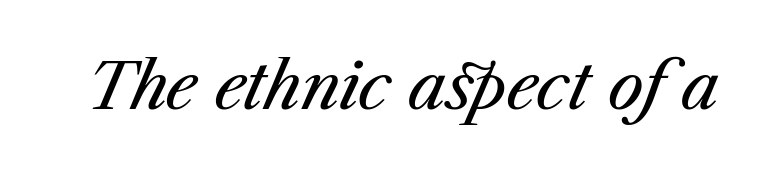
Is this a heavy cut? Hardly; it is regular or lighter. A typesetter would call this zero additional tracking. These lines were composed using italics. The passage shown is typed in a proportional face where columns would drift. Quick note: underline off.
